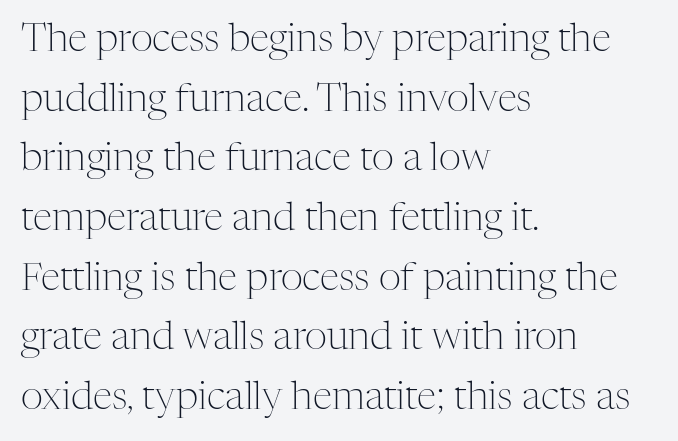
You could not count columns in this text — the font is proportionally spaced. These lines keep a tight, regular rhythm from letter to letter. Baseline-to-baseline distance is the conventional proportion of letter height. The designer went with a serif here, giving each stem small feet.
